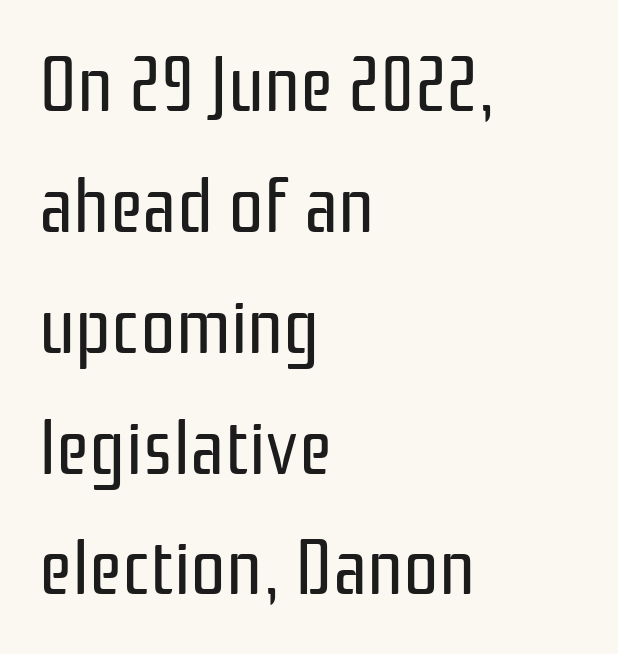
{"serif": "no", "italic": "no", "bold": "no", "weight": "regular", "width": "condensed", "stroke_contrast": "low", "x_height": "medium", "monospaced": "no", "underline": "no", "align": "left", "line_spacing": "normal", "line_spacing_ratio": 1.53, "letter_spacing": "normal", "letter_spacing_em": 0.0, "glyph_px": 79}
